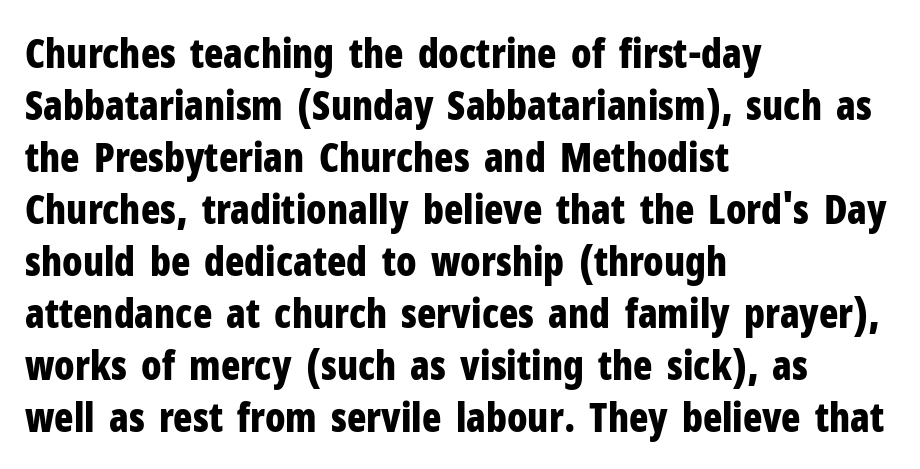
The strip under each line holds only bare page. Spacing between characters is what you'd get straight out of the box. It's the straight-up-and-down kind of type. Note the varied advance widths — an 'i' is clearly narrower than an 'm'.
